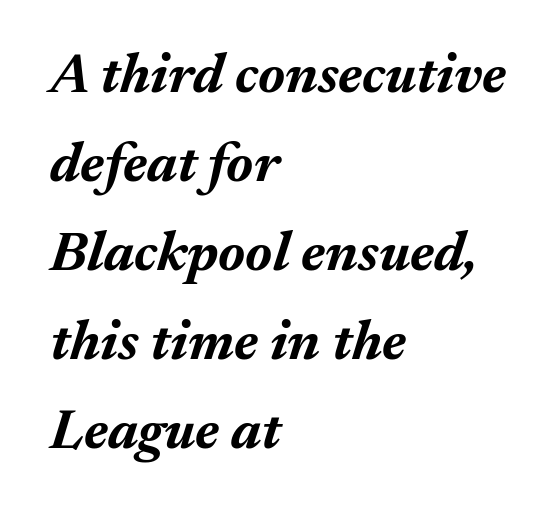
The setting favours the left margin, as ordinary paragraphs usually do. There's an unmistakable incline to the writing here. The vertical gap from one line to the next is medium. As a designer I'd log this as weight 700, bold. The rendering uses natural spacing where letterforms have individual widths. The rendering keeps characters at their native spacing.
